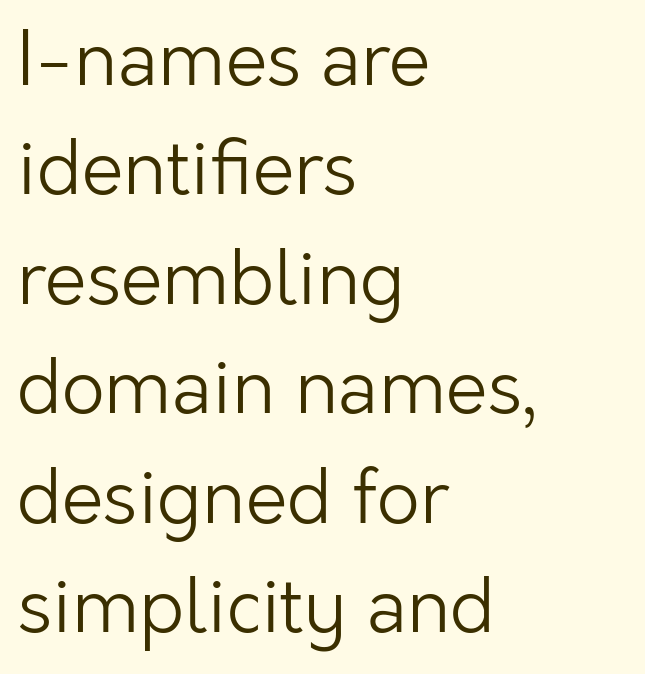
The image shows 75 px light sans-serif type, upright; set left-aligned, normal line spacing (1.46x), normal letter spacing, not underlined; low stroke contrast and a medium x-height.
